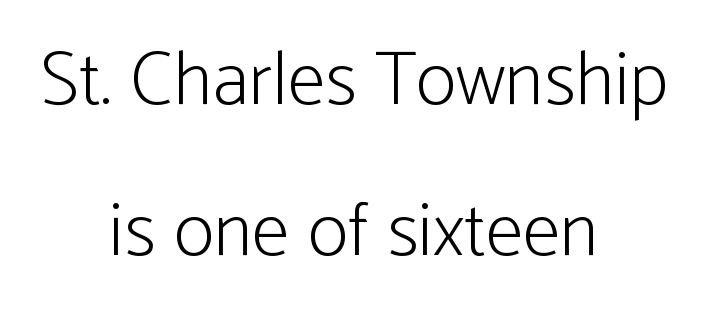
Q: Is the text bold? A: No.
Q: Is the text italic (slanted)? A: No, it is upright.
Q: Is the typeface a serif or a sans-serif typeface? A: Sans-serif.
Q: Is the text underlined? A: No.
Q: How is the paragraph aligned? A: Centered.
Q: Is the spacing between letters normal or unusually wide? A: Normal.
Q: Is the spacing between lines tight, normal or loose? A: Loose.
Q: Width (condensed, normal, or wide)? A: Condensed.
Q: Stroke contrast? A: Low.
Q: x-height? A: Medium.
Q: Monospaced? A: No.
